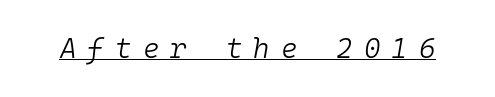
{"italic": "yes", "lean": "right", "slant_degrees": 10, "bold": "no", "weight": "light", "width": "normal", "stroke_contrast": "low", "x_height": "medium", "monospaced": "yes", "underline": "yes", "letter_spacing": "wide", "letter_spacing_em": 0.4, "glyph_px": 28}
